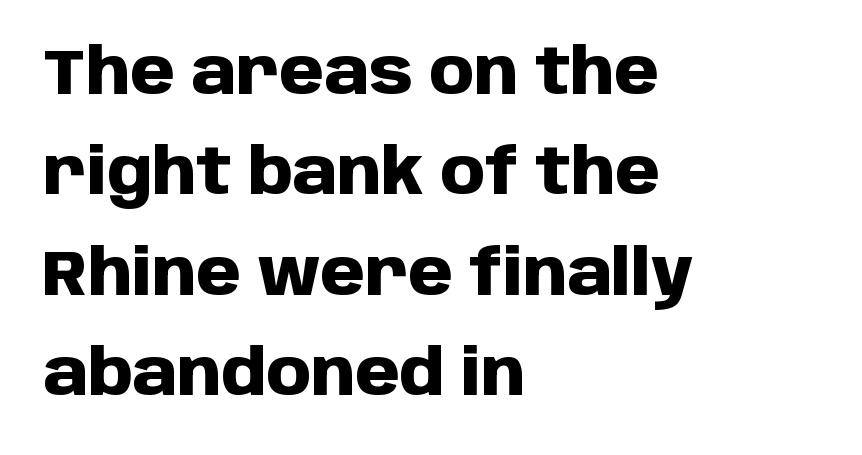
The image shows 64 px heavy sans-serif type, upright; set left-aligned, normal line spacing (1.57x), normal letter spacing, not underlined; low stroke contrast and a large x-height.
